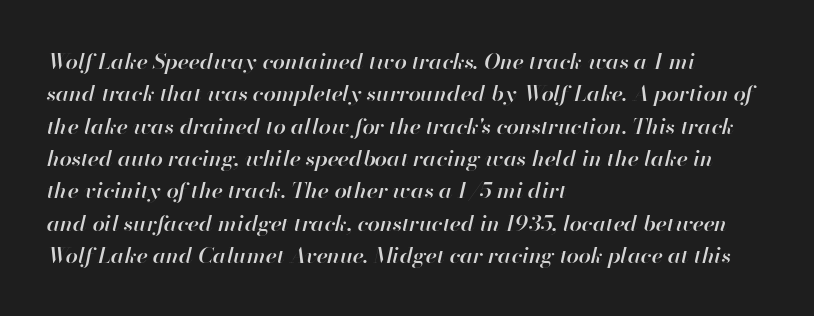
{"italic": "yes", "lean": "right", "slant_degrees": 13, "bold": "semi", "underline": "no", "align": "left", "line_spacing": "normal", "line_spacing_ratio": 1.47, "letter_spacing": "normal", "letter_spacing_em": 0.0, "glyph_px": 22}
